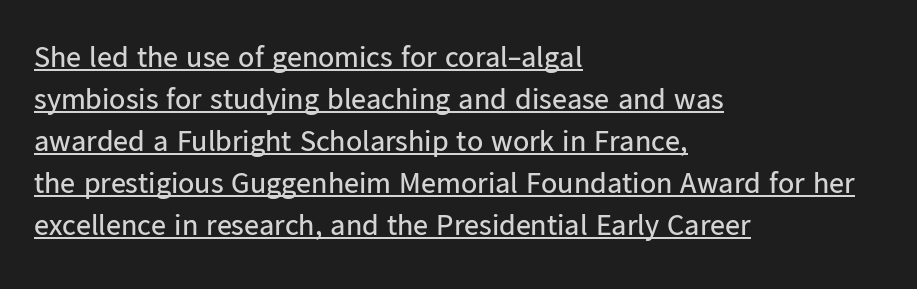
A normal amount of white space separates one row of letters from the next. In terms of posture, this sample is upright. Think of a printed novel: that variable character pitch is what you see here. Students, note that the glyphs here touch the page at normal intervals.
